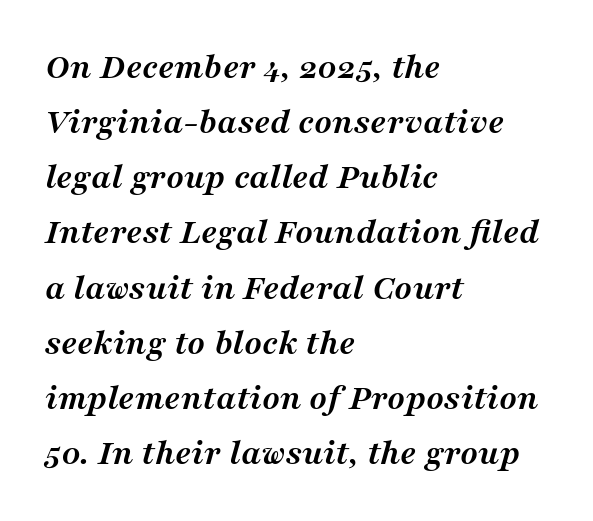
The image shows 37 px semibold serif type, italic (leaning right); set left-aligned, normal line spacing (1.49x), normal letter spacing, not underlined; medium stroke contrast and a medium x-height.
